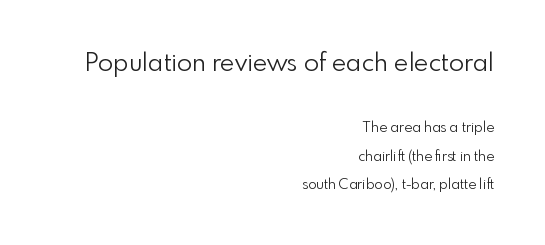
The lines in this sample share a right terminus and differ only in where they begin. The line-height multiplier appears high, well above default. The area under the type is left untouched. Ordinary non-slanted type is in use.
